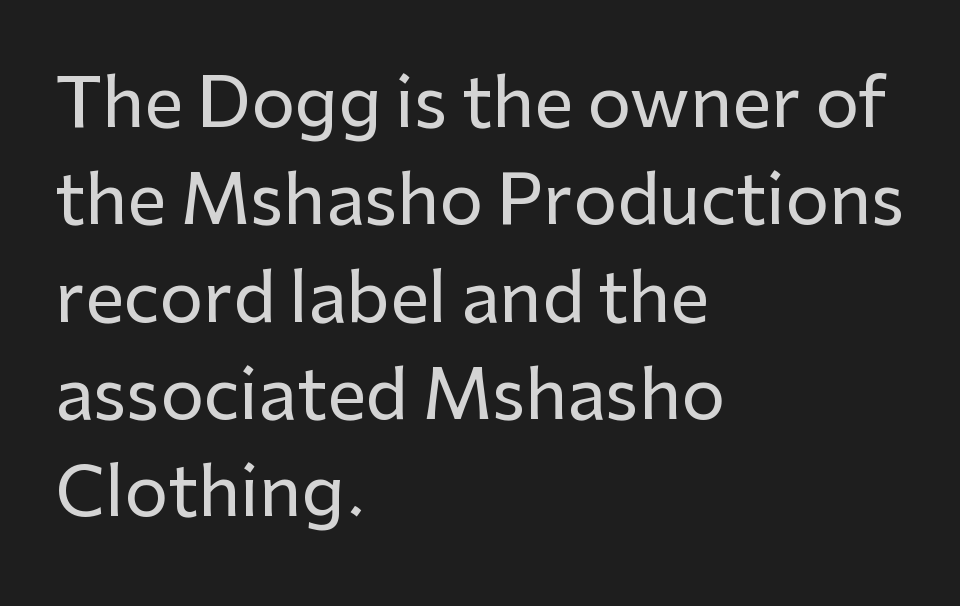
The image shows 69 px sans-serif type, upright; set left-aligned, normal line spacing (1.41x), normal letter spacing, not underlined; low stroke contrast and a medium x-height.
